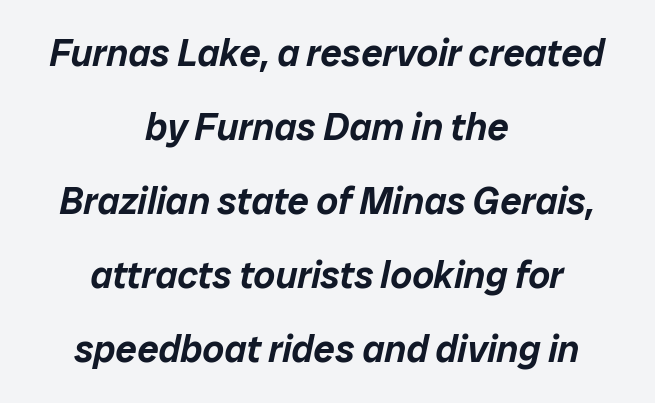
The image shows 38 px text type, italic (leaning right); set centered, loose line spacing (1.95x), normal letter spacing, not underlined; low stroke contrast and a medium x-height.
